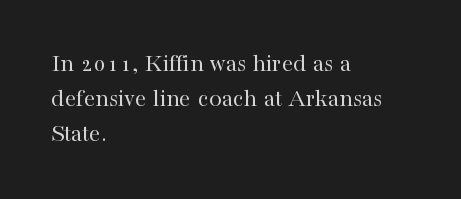
{"italic": "no", "bold": "no", "underline": "no", "align": "left", "line_spacing": "normal", "line_spacing_ratio": 1.34, "letter_spacing": "normal", "letter_spacing_em": 0.0, "glyph_px": 26}
